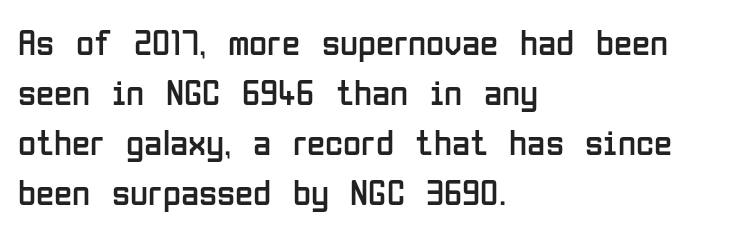
Typographically, this falls in the sans-serif category. The space beneath each line is pristine and unruled. Tracking value appears to be zero — textbook default spacing. A classic flush-left, rag-right setting is used for this passage. The lines sit at an ordinary, default distance from one another. The cut favours lightness, reaching ordinary text weight at its darkest.
